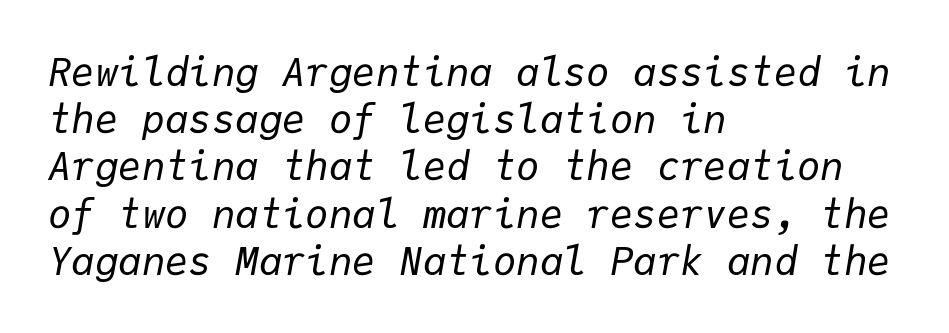
{"italic": "yes", "lean": "right", "slant_degrees": 9, "bold": "no", "weight": "regular", "width": "normal", "stroke_contrast": "low", "x_height": "medium", "monospaced": "yes", "underline": "no", "align": "left", "line_spacing_ratio": 1.21, "letter_spacing": "normal", "letter_spacing_em": 0.0, "glyph_px": 39}
